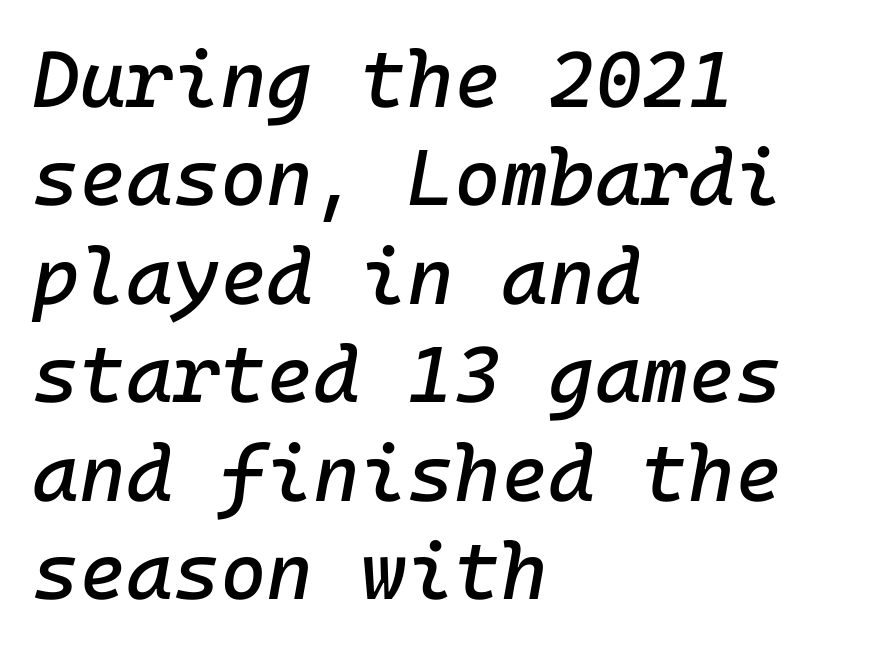
The image shows 80 px text type, italic (leaning right); set left-aligned, line spacing 1.23x, normal letter spacing, not underlined; low stroke contrast and a medium x-height.
